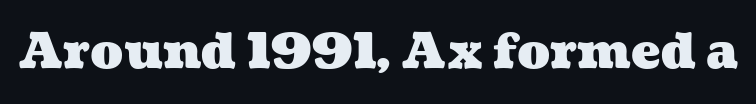
Q: Is the text bold? A: Yes.
Q: Is the text underlined? A: No.
Q: Is the spacing between letters normal or unusually wide? A: Normal.
Q: Width (condensed, normal, or wide)? A: Wide.
Q: Stroke contrast? A: Medium.
Q: x-height? A: Medium.
Q: Monospaced? A: No.
